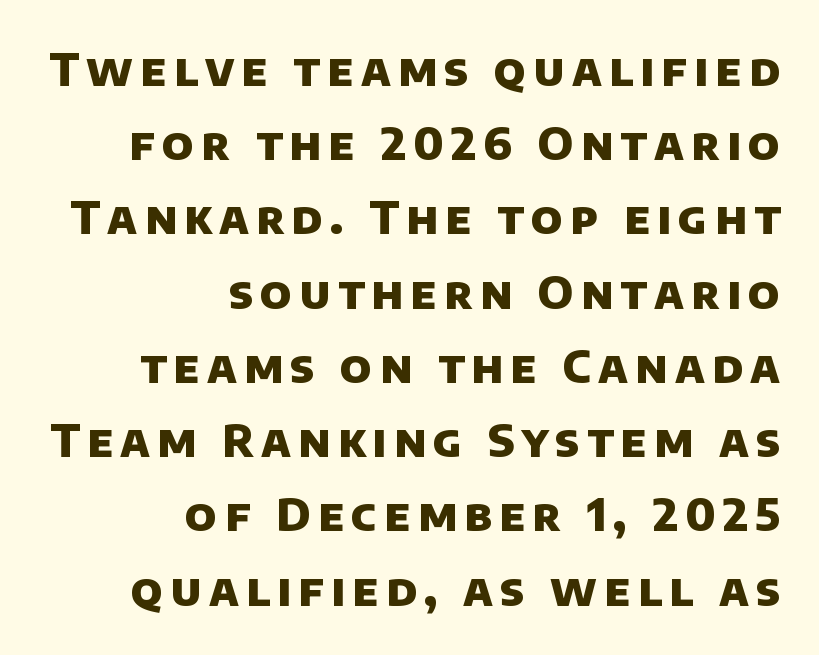
This rendering features lettering with no underline. One-word summary of the alignment: right. The lines sit at an ordinary, default distance from one another. Each letter keeps its own natural width here, so spacing adapts to shape. Summary of weight: heavy, a full bold.
